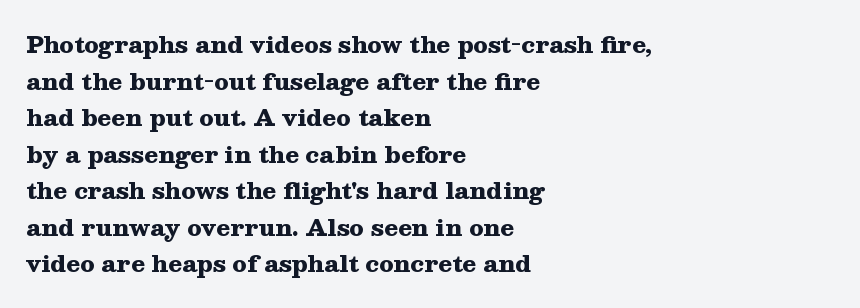
The image shows 23 px bold type, upright; set left-aligned, normal line spacing (1.59x), normal letter spacing, not underlined.
